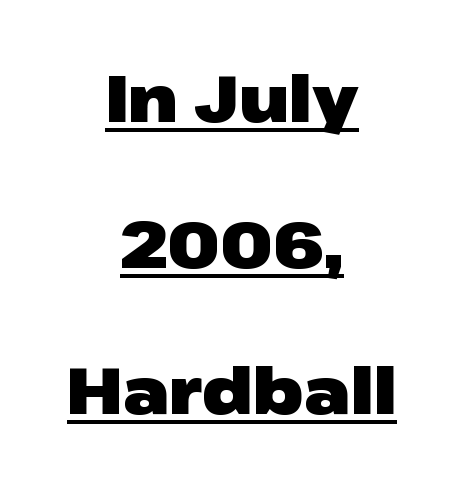
{"serif": "no", "italic": "no", "bold": "yes", "weight": "heavy", "width": "wide", "stroke_contrast": "low", "x_height": "medium", "monospaced": "no", "underline": "yes", "align": "center", "line_spacing": "loose", "line_spacing_ratio": 2.28, "letter_spacing": "normal", "letter_spacing_em": 0.0, "glyph_px": 64}
